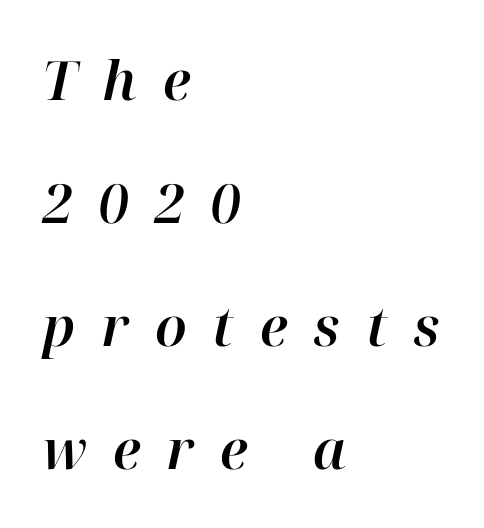
Spacing verdict: proportional, widths tailored to each character. Short note: letters widely spaced. A classic flush-left, rag-right setting is used for this passage. Check the space under the baseline: it is left empty. If you measured baseline to baseline, you'd find a long distance.
